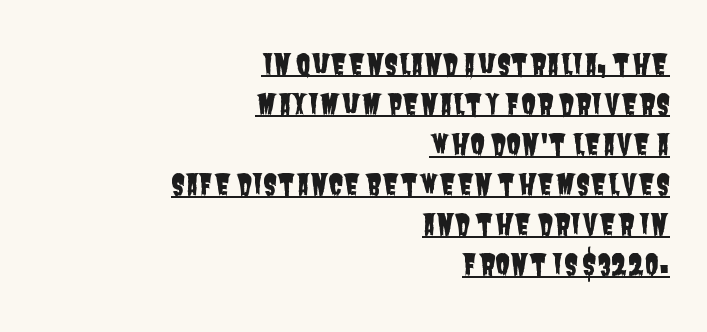
Q: Is the typeface a serif or a sans-serif typeface? A: Sans-serif.
Q: Is the text underlined? A: Yes.
Q: How is the paragraph aligned? A: Right-aligned.
Q: Is the spacing between letters normal or unusually wide? A: Normal.
Q: Is the spacing between lines tight, normal or loose? A: Normal.
Q: Width (condensed, normal, or wide)? A: Condensed.
Q: Stroke contrast? A: Low.
Q: x-height? A: Large.
Q: Monospaced? A: No.
